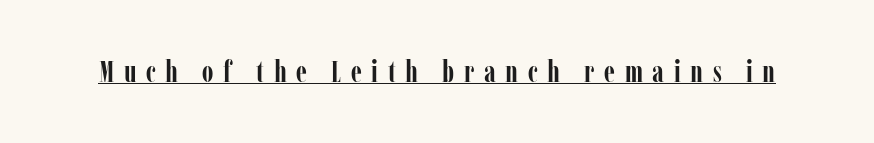
{"serif": "yes", "italic": "no", "bold": "yes", "weight": "semibold", "width": "condensed", "stroke_contrast": "low", "x_height": "medium", "monospaced": "no", "underline": "yes", "letter_spacing": "wide", "letter_spacing_em": 0.32, "glyph_px": 30}
